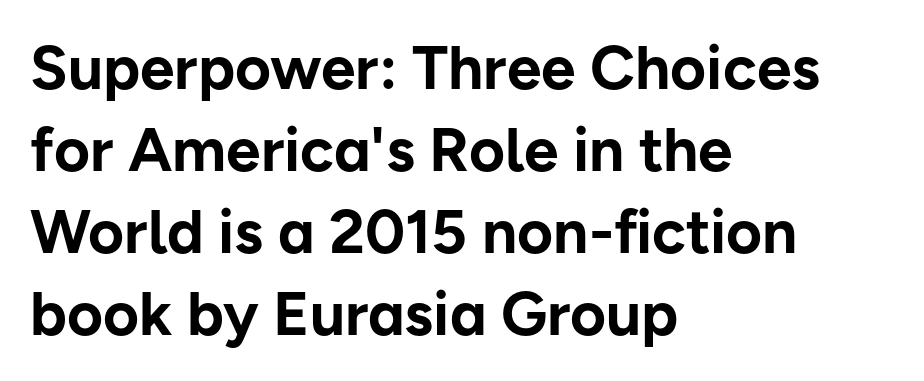
Q: Is the text bold? A: Yes.
Q: Is the text italic (slanted)? A: No, it is upright.
Q: Is the typeface a serif or a sans-serif typeface? A: Sans-serif.
Q: Is the text underlined? A: No.
Q: How is the paragraph aligned? A: Left-aligned.
Q: Is the spacing between letters normal or unusually wide? A: Normal.
Q: Is the spacing between lines tight, normal or loose? A: Normal.
Q: Width (condensed, normal, or wide)? A: Normal.
Q: Stroke contrast? A: Low.
Q: x-height? A: Medium.
Q: Monospaced? A: No.
